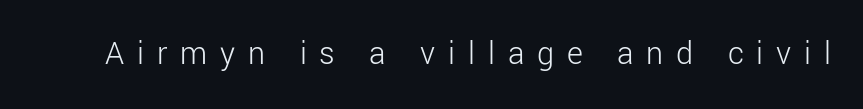
Q: Is the text bold? A: No.
Q: Is the text italic (slanted)? A: No, it is upright.
Q: Is the typeface a serif or a sans-serif typeface? A: Sans-serif.
Q: Is the text underlined? A: No.
Q: Is the spacing between letters normal or unusually wide? A: Unusually wide.
Q: Width (condensed, normal, or wide)? A: Normal.
Q: Stroke contrast? A: Low.
Q: x-height? A: Medium.
Q: Monospaced? A: No.
